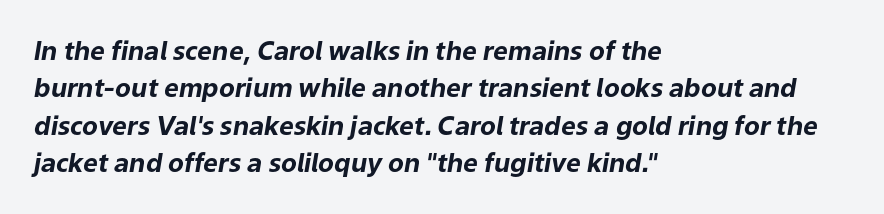
{"italic": "yes", "lean": "right", "slant_degrees": 9, "bold": "yes", "underline": "no", "align": "left", "line_spacing": "normal", "line_spacing_ratio": 1.44, "letter_spacing": "normal", "letter_spacing_em": 0.0, "glyph_px": 26}
